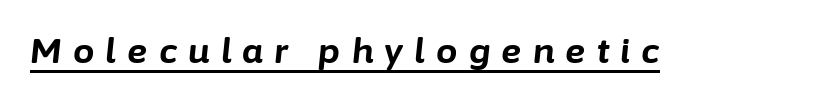
The image shows 34 px bold type, italic (leaning right); set unusually wide letter spacing (+0.33 em), underlined; low stroke contrast and a medium x-height.
